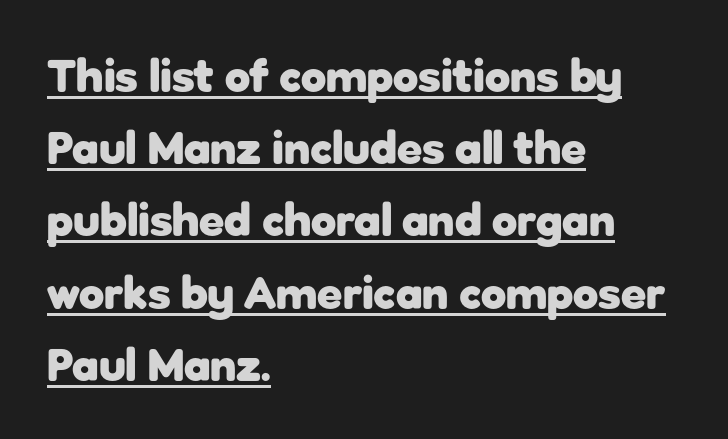
The horizontal fit of the characters is conventional and even. All the whitespace from short lines collects on the right. Here the designer chose a conventional face with non-uniform glyph widths. Line spacing here is normal. Heavy-handed strokes throughout: this text is bold.
